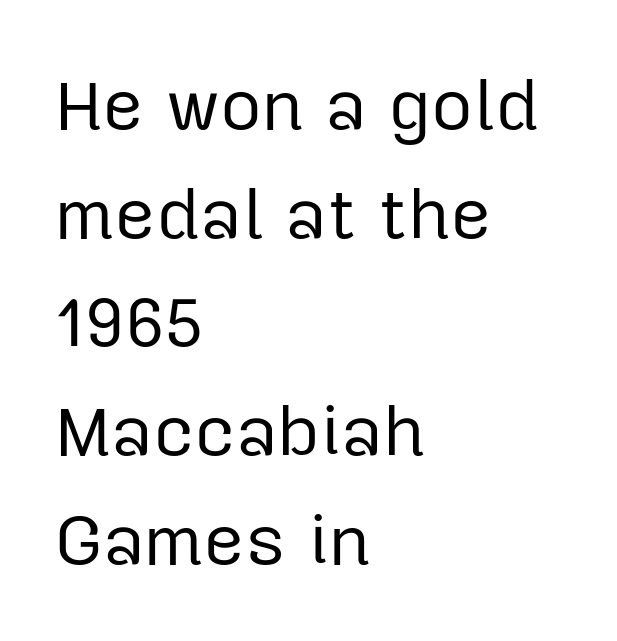
Students, note that the glyphs here touch the page at normal intervals. Stems here are at most as thick as an everyday book face. Character widths vary here, with narrow letters taking less room than wide ones. Rule under the text: the space is simply empty. Rows of type keep a routine distance in the vertical direction. Notice how the stems are strictly vertical — no italics here.
